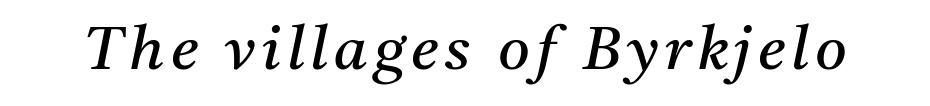
The image shows 61 px regular-weight serif type, italic (leaning right); set not underlined; medium stroke contrast and a medium x-height.
